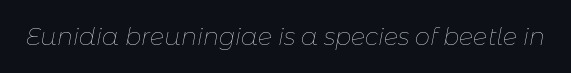
The image shows 24 px text type, italic (leaning right); set normal letter spacing, not underlined.
